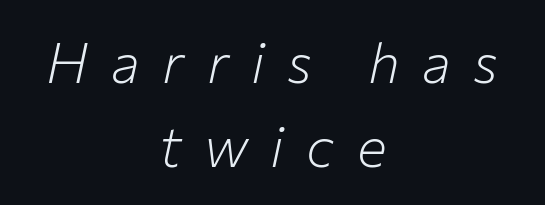
{"italic": "yes", "lean": "right", "slant_degrees": 12, "bold": "no", "weight": "light", "width": "normal", "stroke_contrast": "low", "x_height": "medium", "monospaced": "no", "underline": "no", "align": "center", "line_spacing": "normal", "line_spacing_ratio": 1.5, "letter_spacing": "wide", "letter_spacing_em": 0.4, "glyph_px": 56}
